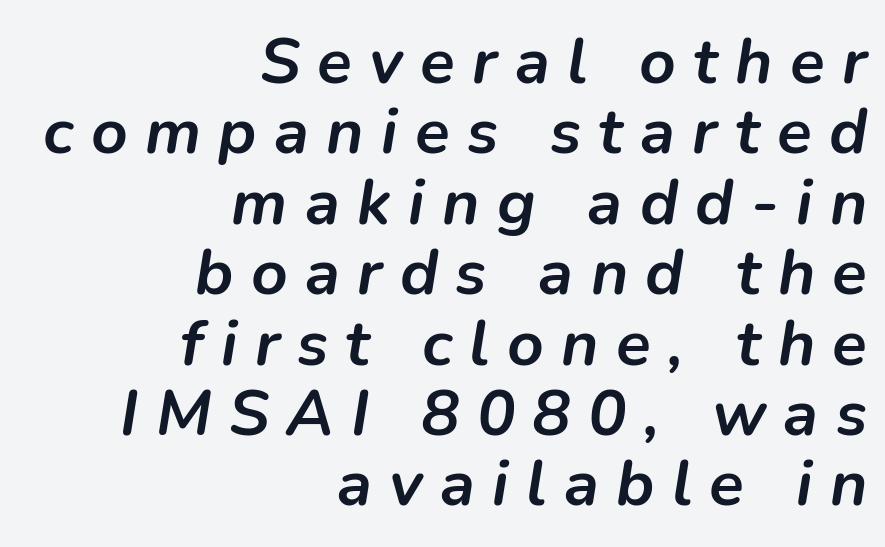
Q: Is the text bold? A: Yes.
Q: Is the text italic (slanted)? A: Yes, it leans right by about 9 degrees.
Q: Is the text underlined? A: No.
Q: How is the paragraph aligned? A: Right-aligned.
Q: Is the spacing between letters normal or unusually wide? A: Unusually wide.
Q: Is the spacing between lines tight, normal or loose? A: Tight.
Q: Width (condensed, normal, or wide)? A: Normal.
Q: Stroke contrast? A: Low.
Q: x-height? A: Medium.
Q: Monospaced? A: No.
